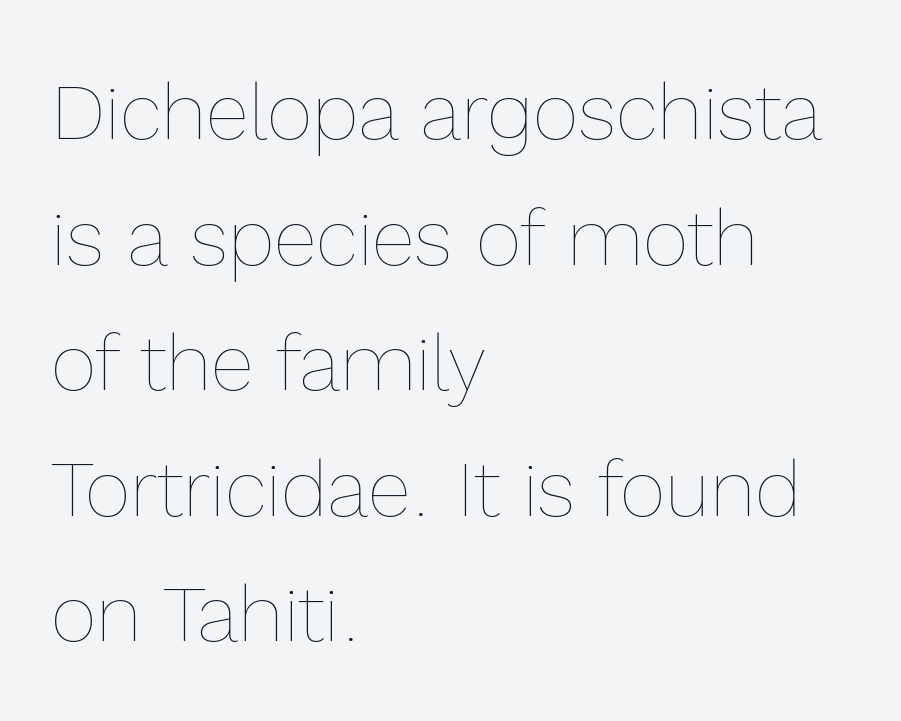
Think of a printed novel: that variable character pitch is what you see here. The lettering holds an erect, upright posture throughout. The letters sit at their default tracking, neither squeezed nor spread. No letter is thick-stroked: the sample isn't bold. Underlining? Definitely not there.
